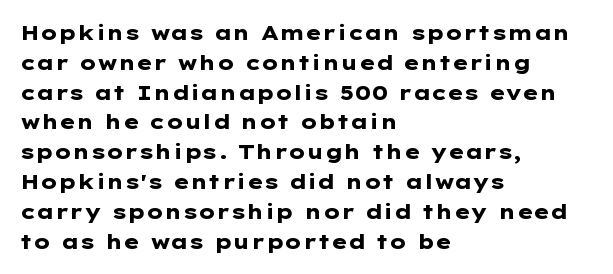
The image shows 20 px bold type, upright; set left-aligned, normal line spacing (1.49x), normal letter spacing, not underlined.
